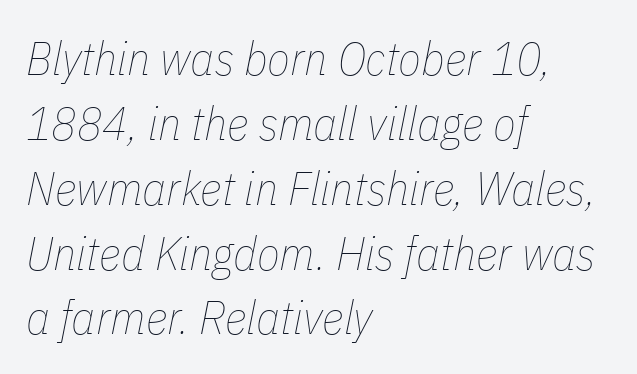
The passage shown is typed in a proportional face where columns would drift. Glyph-to-glyph distance matches everyday printed text. The lines sit at an ordinary, default distance from one another. Each stroke keeps to a modest, everyday thickness or less. The typesetter chose a ragged-right arrangement here. The baseline area is clear.
